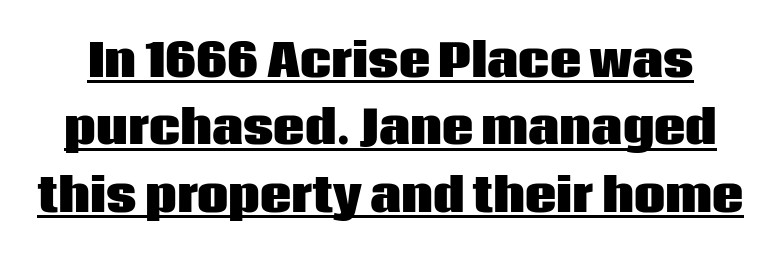
Whoever set this chose a conventional vertical rhythm. Plenty of ink on the page — the face is bold. A typographer would call this underscored text. Do the characters align in a grid? No, the font is proportional. Spacing between characters is what you'd get straight out of the box. The type family on display is of the sans-serif kind.
